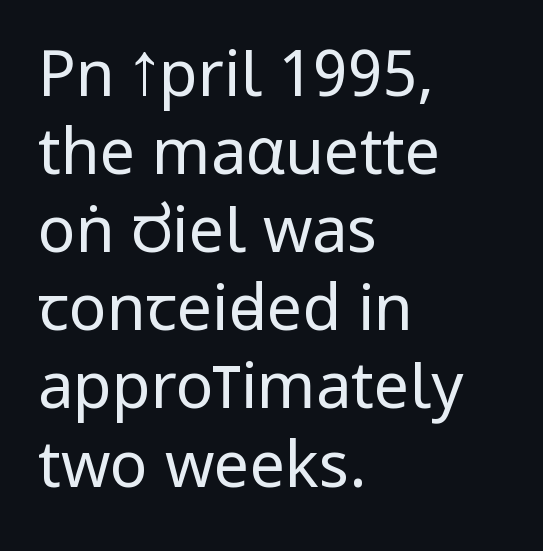
{"serif": "no", "italic": "no", "bold": "no", "weight": "regular", "width": "condensed", "stroke_contrast": "low", "x_height": "large", "monospaced": "no", "underline": "no", "align": "left", "line_spacing_ratio": 1.24, "letter_spacing": "normal", "letter_spacing_em": 0.0, "glyph_px": 63}
